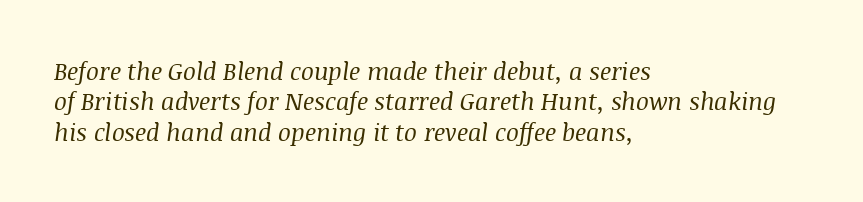
Q: Is the text bold? A: No.
Q: Is the text italic (slanted)? A: Yes, it leans right by about 8 degrees.
Q: Is the text underlined? A: No.
Q: How is the paragraph aligned? A: Left-aligned.
Q: Is the spacing between letters normal or unusually wide? A: Normal.
Q: Is the spacing between lines tight, normal or loose? A: Normal.
